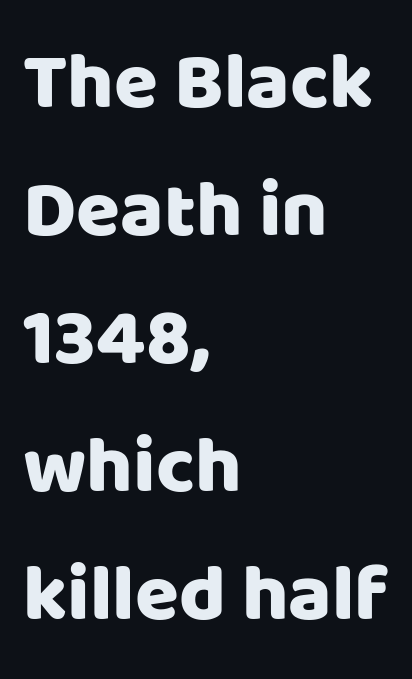
Q: Is the text italic (slanted)? A: No, it is upright.
Q: Is the typeface a serif or a sans-serif typeface? A: Sans-serif.
Q: Is the text underlined? A: No.
Q: How is the paragraph aligned? A: Left-aligned.
Q: Is the spacing between letters normal or unusually wide? A: Normal.
Q: Is the spacing between lines tight, normal or loose? A: Normal.
Q: Width (condensed, normal, or wide)? A: Normal.
Q: Stroke contrast? A: Low.
Q: x-height? A: Large.
Q: Monospaced? A: No.
